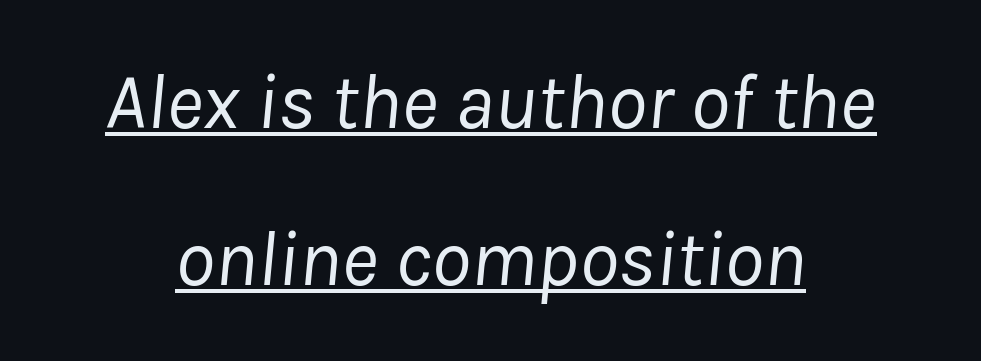
The image shows 79 px regular-weight type, italic (leaning right); set centered, loose line spacing (1.99x), normal letter spacing, underlined; low stroke contrast and a medium x-height.
